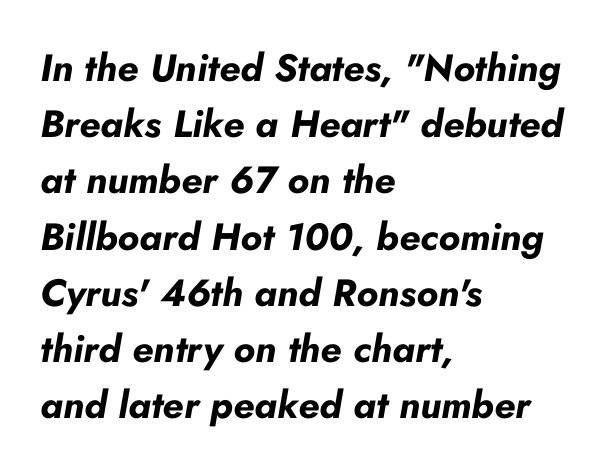
The image shows 38 px bold type, italic (leaning right); set left-aligned, normal line spacing (1.48x), normal letter spacing, not underlined; low stroke contrast and a small x-height.
